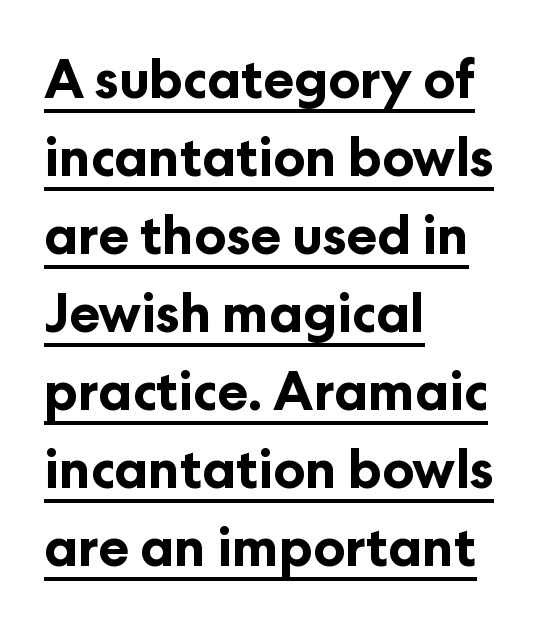
Spacing verdict: proportional, widths tailored to each character. One-word summary of the alignment: left. Note: no serifs on the glyphs. Look at the stroke-to-counter ratio: heavy, a bold. Compared with undecorated copy, this sample adds a rule below the words.
